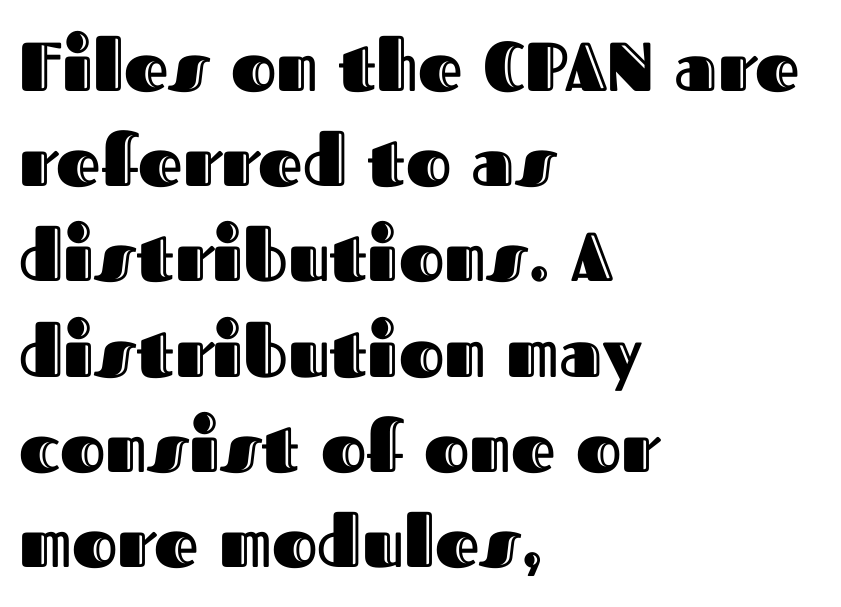
The image shows 69 px text type, upright; set left-aligned, normal line spacing (1.38x), normal letter spacing, not underlined; a medium x-height.
